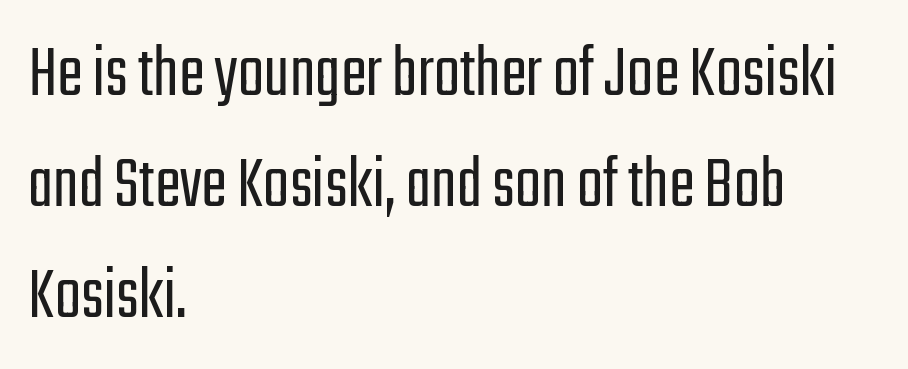
{"serif": "no", "italic": "no", "bold": "no", "weight": "light", "width": "condensed", "stroke_contrast": "low", "x_height": "medium", "monospaced": "no", "underline": "no", "align": "left", "line_spacing": "normal", "line_spacing_ratio": 1.44, "letter_spacing": "normal", "letter_spacing_em": 0.0, "glyph_px": 77}
